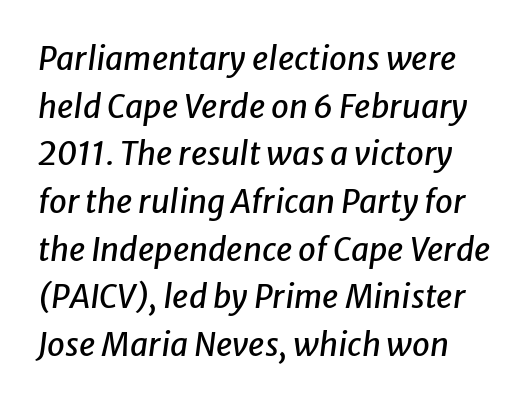
The image shows 32 px text type, italic (leaning right); set normal line spacing (1.49x), normal letter spacing, not underlined; low stroke contrast and a medium x-height.
